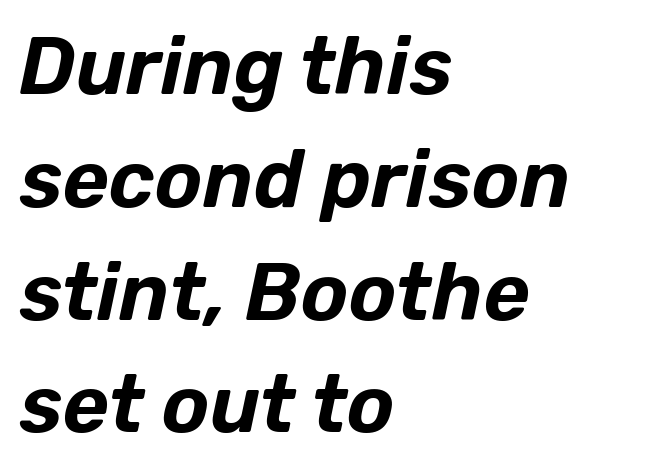
The image shows 80 px text type, italic (leaning right); set left-aligned, normal line spacing (1.41x), normal letter spacing, not underlined; low stroke contrast and a medium x-height.
